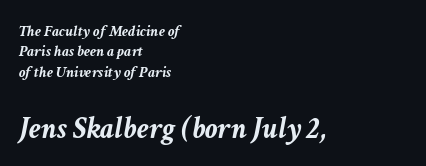
{"italic": "yes", "lean": "right", "slant_degrees": 11, "bold": "yes", "weight": "semibold", "width": "normal", "stroke_contrast": "low", "x_height": "medium", "monospaced": "no", "underline": "no", "align": "left", "line_spacing": "normal", "line_spacing_ratio": 1.28, "letter_spacing": "normal", "letter_spacing_em": 0.0, "larger_block": "second", "size_ratio": 1.94, "glyph_px": 31}
